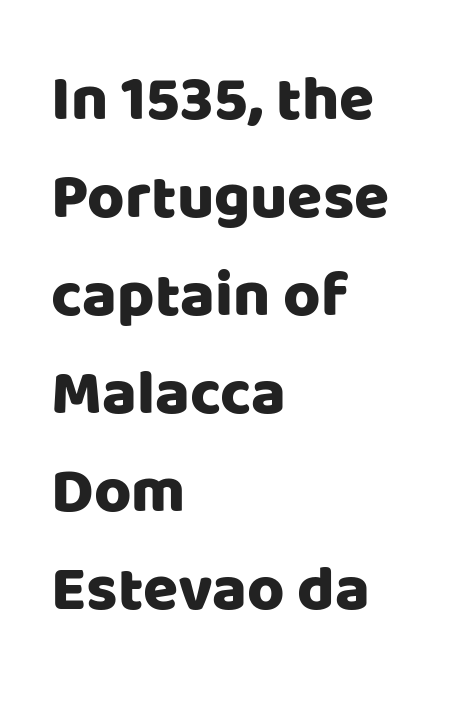
{"serif": "no", "italic": "no", "width": "normal", "stroke_contrast": "low", "x_height": "large", "monospaced": "no", "underline": "no", "align": "left", "line_spacing": "normal", "line_spacing_ratio": 1.53, "letter_spacing": "normal", "letter_spacing_em": 0.0, "glyph_px": 64}
